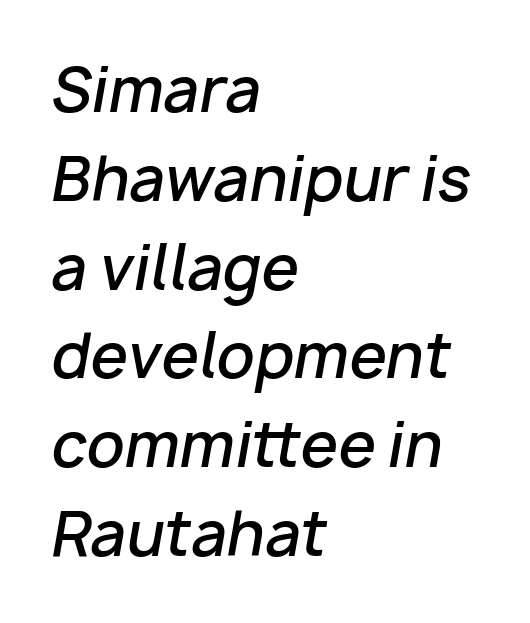
{"italic": "yes", "lean": "right", "slant_degrees": 10, "bold": "semi", "weight": "semibold", "width": "normal", "stroke_contrast": "low", "x_height": "medium", "monospaced": "no", "underline": "no", "align": "left", "line_spacing": "normal", "line_spacing_ratio": 1.48, "letter_spacing": "normal", "letter_spacing_em": 0.0, "glyph_px": 60}
